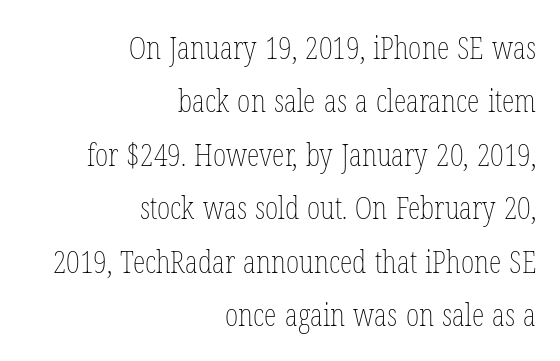
The image shows 32 px thin, condensed type, upright; set right-aligned, normal line spacing (1.67x), normal letter spacing, not underlined; low stroke contrast and a medium x-height.
